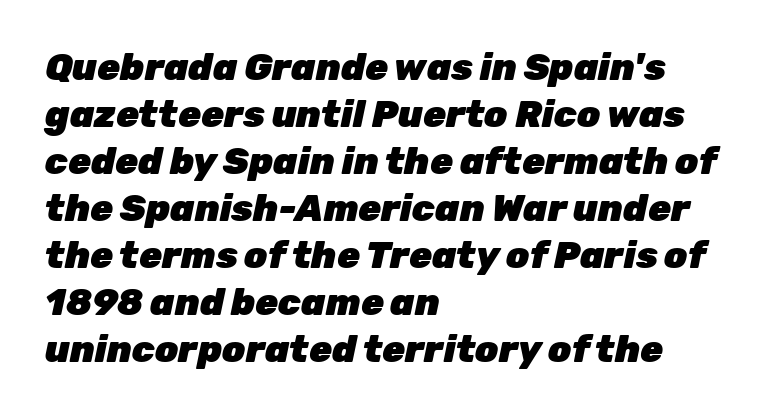
{"italic": "yes", "lean": "right", "slant_degrees": 12, "bold": "yes", "weight": "heavy", "width": "normal", "stroke_contrast": "low", "x_height": "medium", "monospaced": "no", "underline": "no", "align": "left", "line_spacing": "normal", "line_spacing_ratio": 1.27, "letter_spacing": "normal", "letter_spacing_em": 0.0, "glyph_px": 37}
